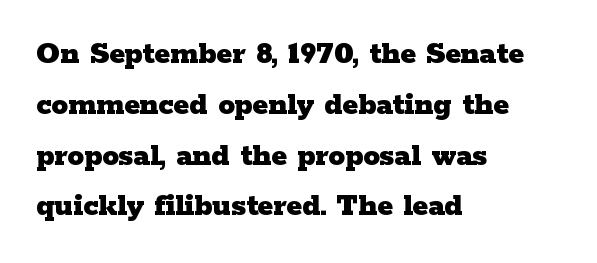
{"serif": "yes", "italic": "no", "bold": "yes", "weight": "heavy", "width": "wide", "stroke_contrast": "low", "x_height": "medium", "monospaced": "no", "underline": "no", "align": "left", "line_spacing": "normal", "line_spacing_ratio": 1.54, "letter_spacing": "normal", "letter_spacing_em": 0.0, "glyph_px": 33}
